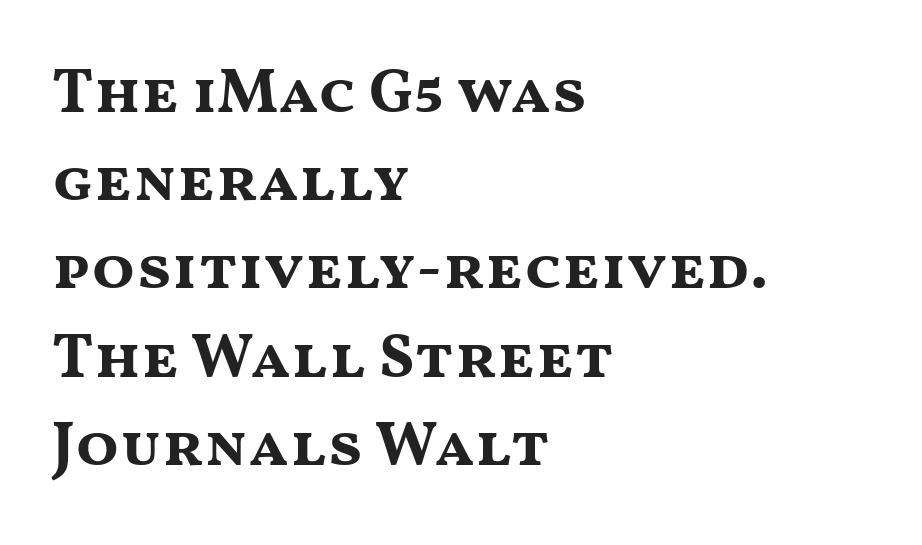
The leading is moderate, giving the passage an even texture. Here the designer chose a conventional face with non-uniform glyph widths. This is sans-serif lettering, the kind often seen on screens and signage. Stroke thickness is high; the sample reads as a true bold.
